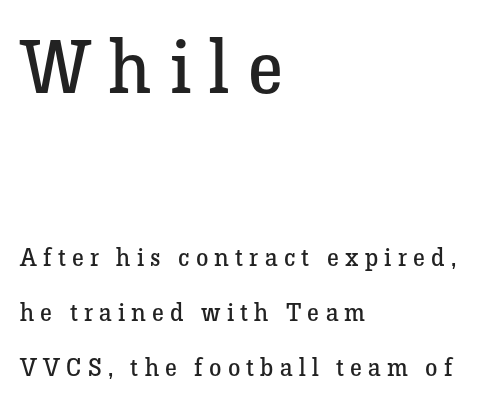
The upper block of text is set noticeably larger than the block beneath it. A typesetter would call this heavily tracked-out type. The passage shown is typeset with a serif family. The specimen reads as upright at a glance.
